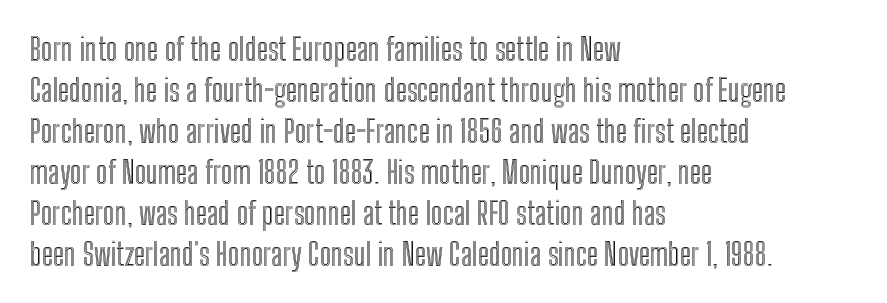
Q: Is the text italic (slanted)? A: No, it is upright.
Q: Is the text underlined? A: No.
Q: How is the paragraph aligned? A: Left-aligned.
Q: Is the spacing between letters normal or unusually wide? A: Normal.
Q: Is the spacing between lines tight, normal or loose? A: Normal.
Q: Width (condensed, normal, or wide)? A: Condensed.
Q: x-height? A: Medium.
Q: Monospaced? A: No.
